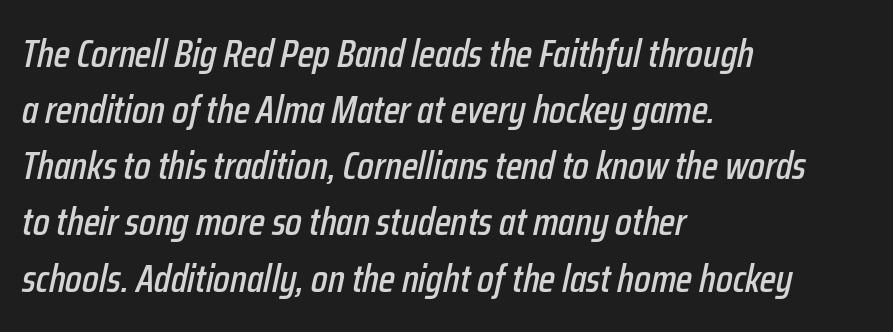
The words here are not underlined. Honestly, the letter spacing is just normal — you wouldn't notice it. A typesetter would call this proportional, since set widths differ per character. Students, observe: this is what conventionally led text looks like. Reading down the block, your eye returns to a fixed left position each line.
